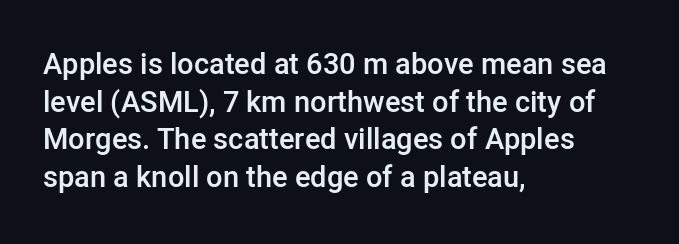
Q: Is the text bold? A: Semi-bold.
Q: Is the text italic (slanted)? A: No, it is upright.
Q: Is the typeface a serif or a sans-serif typeface? A: Sans-serif.
Q: Is the text underlined? A: No.
Q: How is the paragraph aligned? A: Left-aligned.
Q: Is the spacing between letters normal or unusually wide? A: Normal.
Q: Is the spacing between lines tight, normal or loose? A: Normal.
Q: Width (condensed, normal, or wide)? A: Normal.
Q: Stroke contrast? A: Low.
Q: x-height? A: Medium.
Q: Monospaced? A: No.
